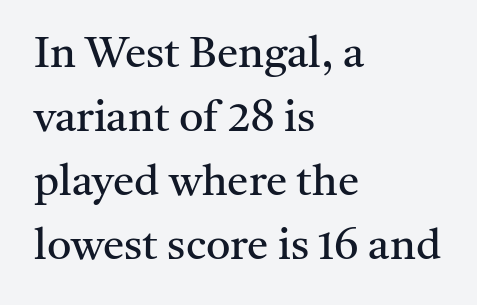
Each letter keeps its own natural width here, so spacing adapts to shape. The strip under each line holds only bare page. Notice how the passage keeps a crisp vertical edge on the left only. The rendering uses a moderate line-height, typical for paragraphs.
